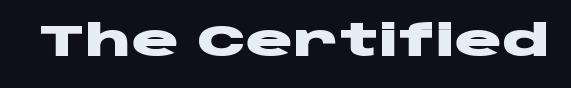
{"serif": "no", "italic": "no", "bold": "yes", "weight": "heavy", "width": "wide", "stroke_contrast": "low", "x_height": "large", "monospaced": "no", "underline": "no", "letter_spacing": "normal", "letter_spacing_em": 0.0, "glyph_px": 44}
